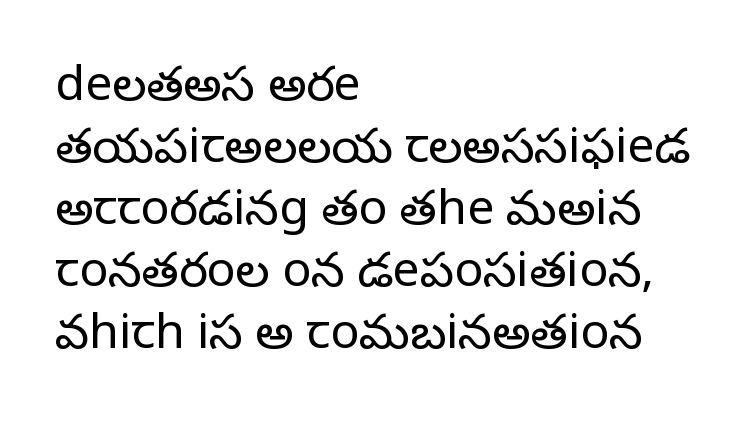
{"serif": "yes", "italic": "no", "bold": "no", "weight": "regular", "width": "normal", "stroke_contrast": "low", "x_height": "large", "monospaced": "no", "underline": "no", "align": "left", "line_spacing": "normal", "line_spacing_ratio": 1.29, "letter_spacing": "normal", "letter_spacing_em": 0.0, "glyph_px": 48}
